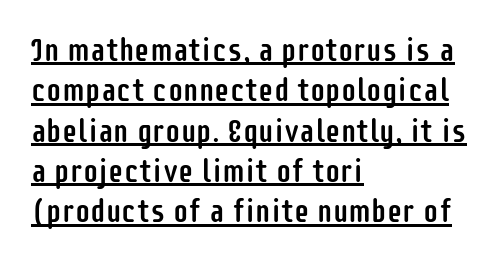
The image shows 31 px condensed sans-serif type, upright; set left-aligned, normal line spacing (1.3x), normal letter spacing, underlined; low stroke contrast and a large x-height.
